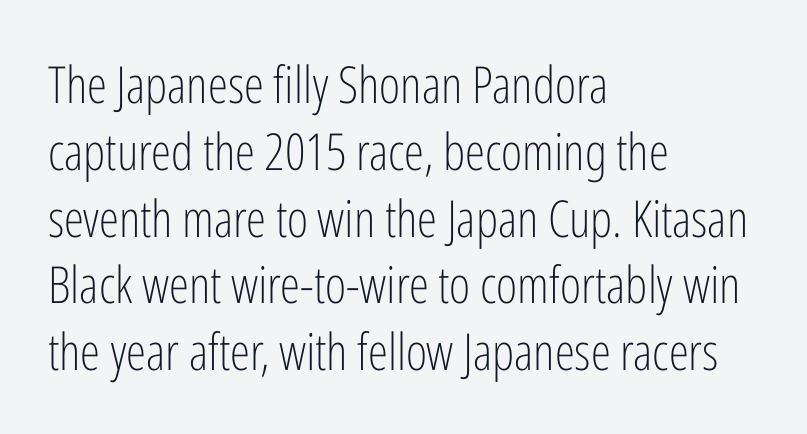
Q: Is the text bold? A: No.
Q: Is the text italic (slanted)? A: No, it is upright.
Q: Is the typeface a serif or a sans-serif typeface? A: Sans-serif.
Q: Is the text underlined? A: No.
Q: How is the paragraph aligned? A: Left-aligned.
Q: Is the spacing between letters normal or unusually wide? A: Normal.
Q: Is the spacing between lines tight, normal or loose? A: Normal.
Q: Width (condensed, normal, or wide)? A: Condensed.
Q: Stroke contrast? A: Low.
Q: x-height? A: Medium.
Q: Monospaced? A: No.
